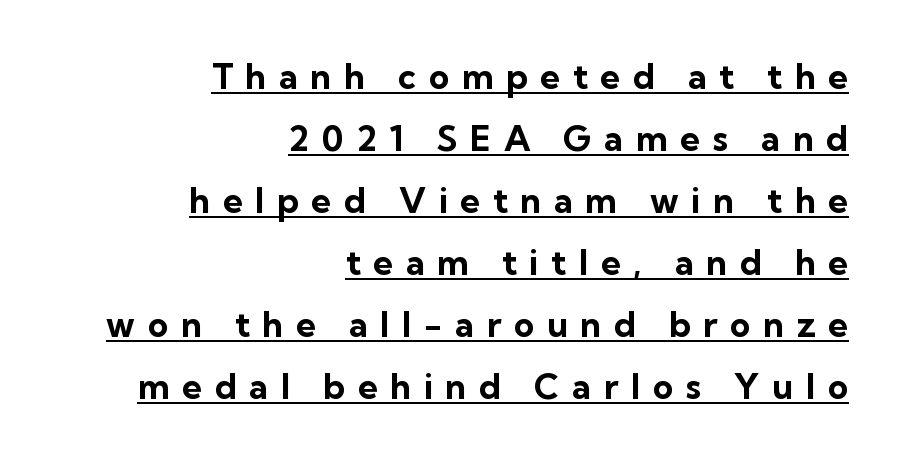
The image shows 35 px bold sans-serif type, upright; set right-aligned, line spacing 1.77x, unusually wide letter spacing (+0.36 em), underlined; low stroke contrast and a medium x-height.
